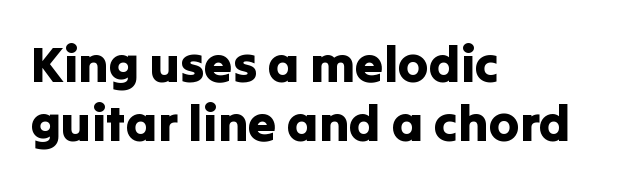
Type without underlining. This sample uses an upright cut, with every glyph sitting square on the baseline. Layout note: lines flush left. Type style note: lacks serifs.
